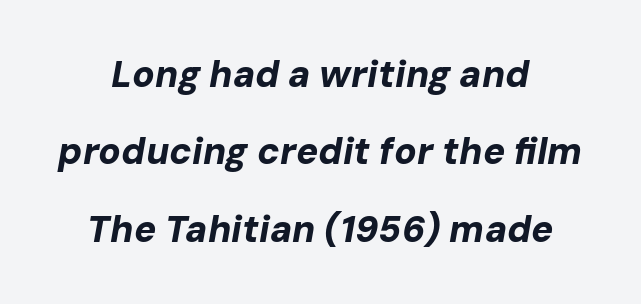
Plain, unruled lines of type. There's an unmistakable incline to the writing here. Plenty of ink on the page — the face is bold. Character widths vary here, with narrow letters taking less room than wide ones.
